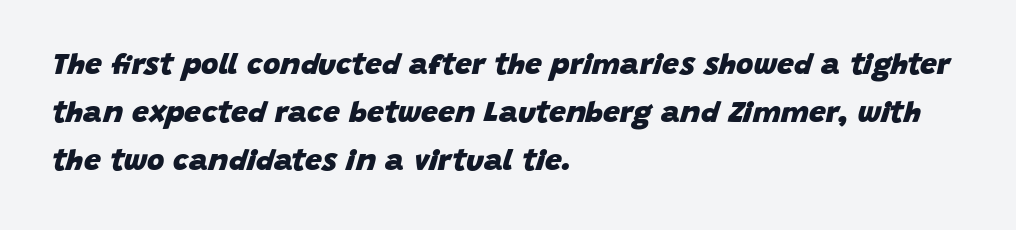
The image shows 30 px heavy type, italic (leaning right); set left-aligned, normal line spacing (1.6x), normal letter spacing, not underlined; low stroke contrast and a large x-height.
